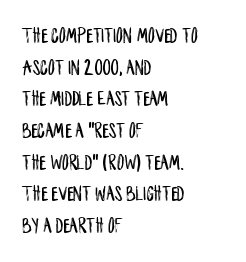
{"italic": "no", "underline": "no", "align": "left", "line_spacing": "normal", "line_spacing_ratio": 1.44, "letter_spacing": "normal", "letter_spacing_em": 0.0, "glyph_px": 22}
